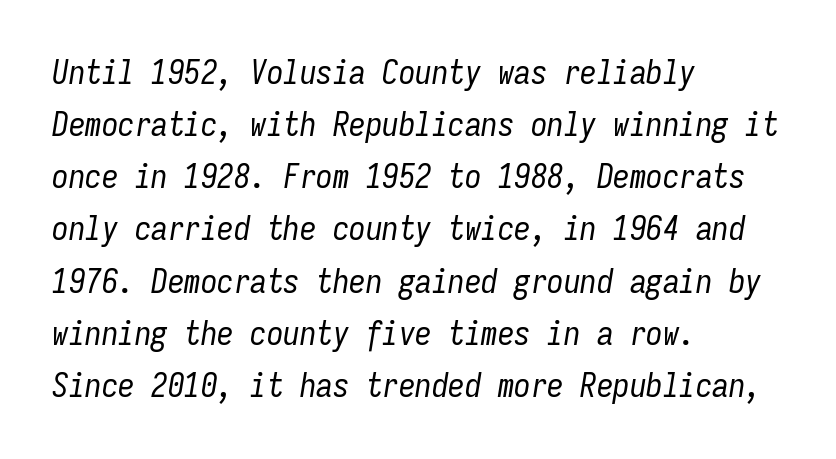
Q: Is the text bold? A: No.
Q: Is the text italic (slanted)? A: Yes, it leans right by about 9 degrees.
Q: Is the text underlined? A: No.
Q: How is the paragraph aligned? A: Left-aligned.
Q: Is the spacing between letters normal or unusually wide? A: Normal.
Q: Is the spacing between lines tight, normal or loose? A: Normal.
Q: Width (condensed, normal, or wide)? A: Condensed.
Q: Stroke contrast? A: Low.
Q: x-height? A: Medium.
Q: Monospaced? A: Yes.
